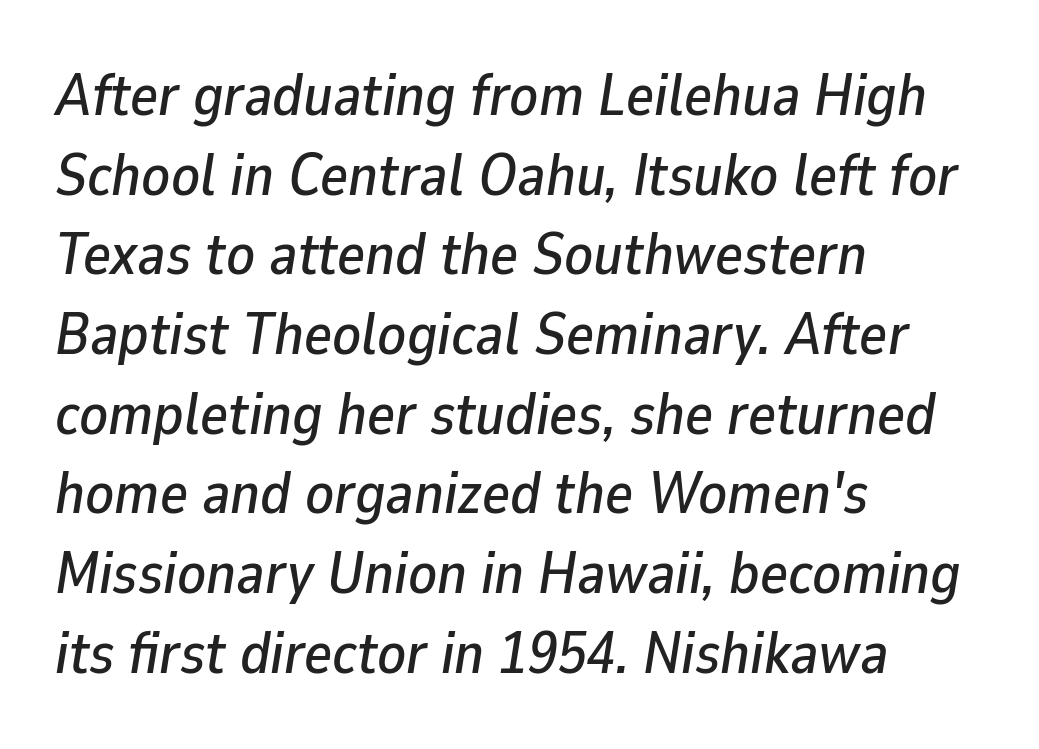
Q: Is the text italic (slanted)? A: Yes, it leans right by about 9 degrees.
Q: Is the text underlined? A: No.
Q: How is the paragraph aligned? A: Left-aligned.
Q: Is the spacing between letters normal or unusually wide? A: Normal.
Q: Is the spacing between lines tight, normal or loose? A: Normal.
Q: Width (condensed, normal, or wide)? A: Normal.
Q: Stroke contrast? A: Low.
Q: x-height? A: Medium.
Q: Monospaced? A: No.
